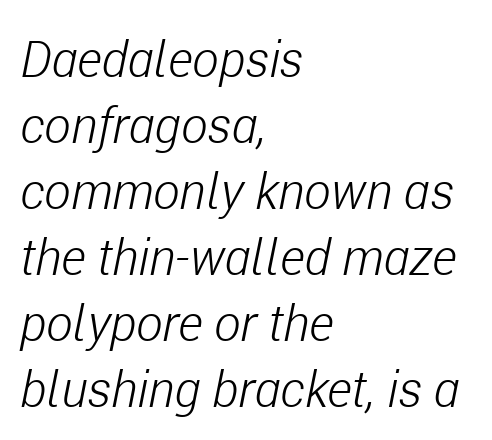
{"italic": "yes", "lean": "right", "slant_degrees": 11, "bold": "no", "weight": "light", "width": "condensed", "stroke_contrast": "low", "x_height": "medium", "monospaced": "no", "underline": "no", "align": "left", "line_spacing": "normal", "line_spacing_ratio": 1.32, "letter_spacing": "normal", "letter_spacing_em": 0.0, "glyph_px": 50}
